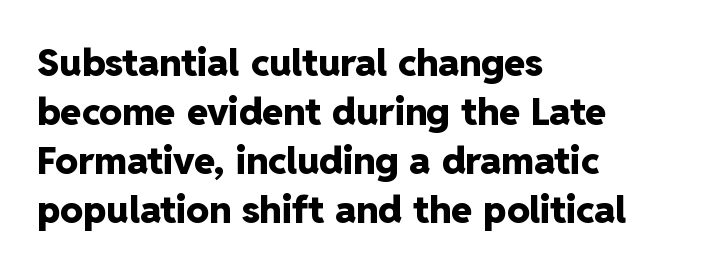
The space between consecutive lines is moderate. Every character sits straight up, as roman type does. Which margin do the lines hug? The left one — the right edge is uneven. Short note: letters normally spaced. Bare-footed words on every line.
